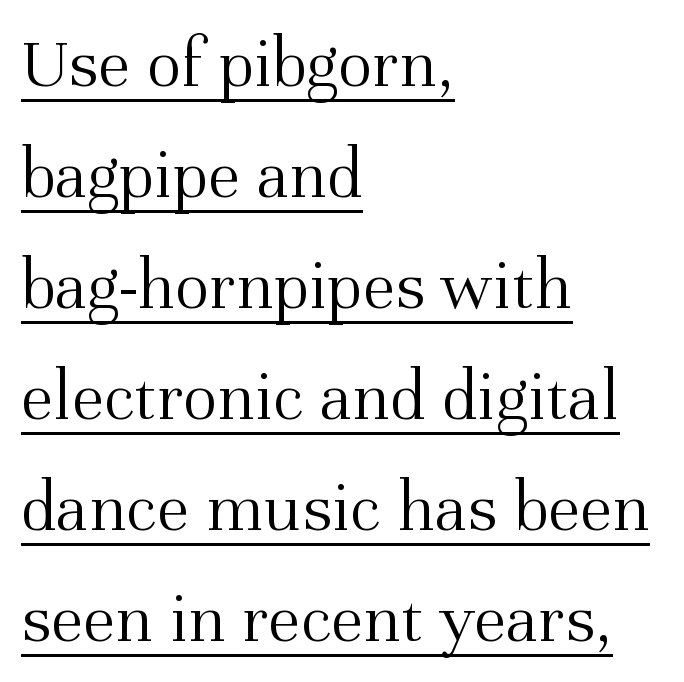
Vertical stems look standard width or narrower in stroke. One-word summary of the alignment: left. Does a line run under the words? Yes, clearly. The type is set solid horizontally, with unmodified tracking.
